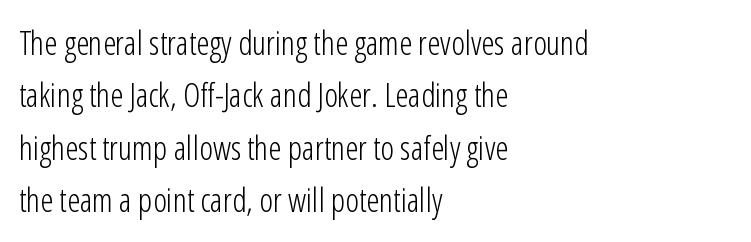
Quick note: not italic, upright. The face used here is proportionally spaced, like ordinary book or web type. Reading down the column, the eye jumps a familiar distance to each next line. Nope, no serifs anywhere on these letters.
